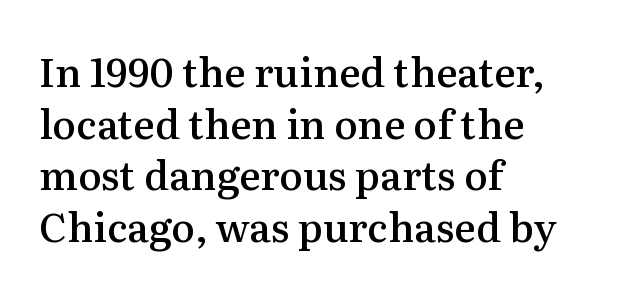
{"serif": "yes", "italic": "no", "bold": "semi", "weight": "semibold", "width": "normal", "stroke_contrast": "medium", "x_height": "medium", "monospaced": "no", "underline": "no", "align": "left", "line_spacing": "normal", "line_spacing_ratio": 1.29, "letter_spacing": "normal", "letter_spacing_em": 0.0, "glyph_px": 40}
